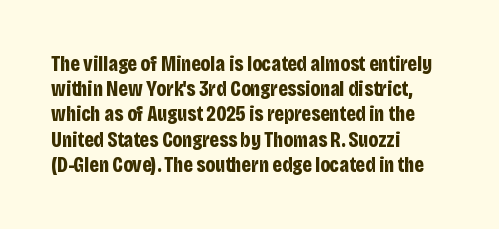
The image shows 21 px bold type, upright; set left-aligned, line spacing 1.2x, normal letter spacing, not underlined.
